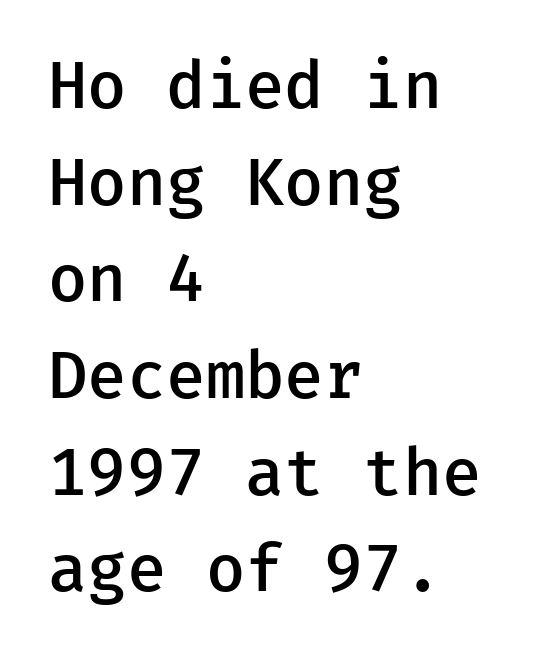
Q: Is the text bold? A: Semi-bold.
Q: Is the text italic (slanted)? A: No, it is upright.
Q: Is the typeface a serif or a sans-serif typeface? A: Sans-serif.
Q: Is the text underlined? A: No.
Q: How is the paragraph aligned? A: Left-aligned.
Q: Is the spacing between letters normal or unusually wide? A: Normal.
Q: Is the spacing between lines tight, normal or loose? A: Normal.
Q: Width (condensed, normal, or wide)? A: Normal.
Q: Stroke contrast? A: Low.
Q: x-height? A: Medium.
Q: Monospaced? A: Yes.
